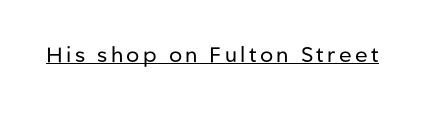
{"italic": "no", "bold": "no", "underline": "yes", "glyph_px": 21}
